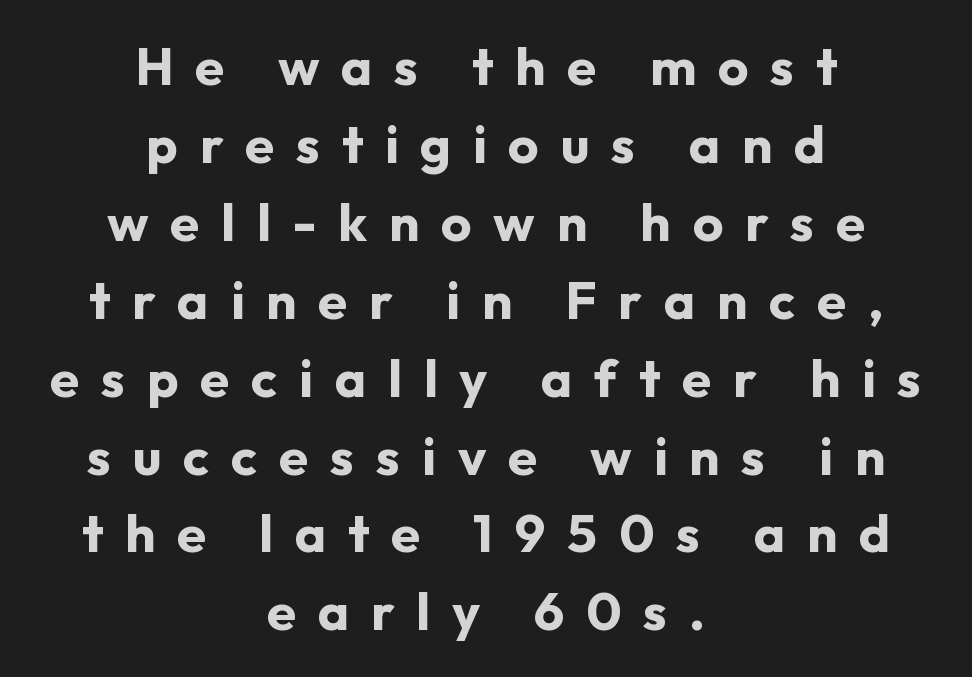
The image shows 53 px bold sans-serif type, upright; set centered, normal line spacing (1.47x), unusually wide letter spacing (+0.41 em), not underlined; low stroke contrast and a medium x-height.
